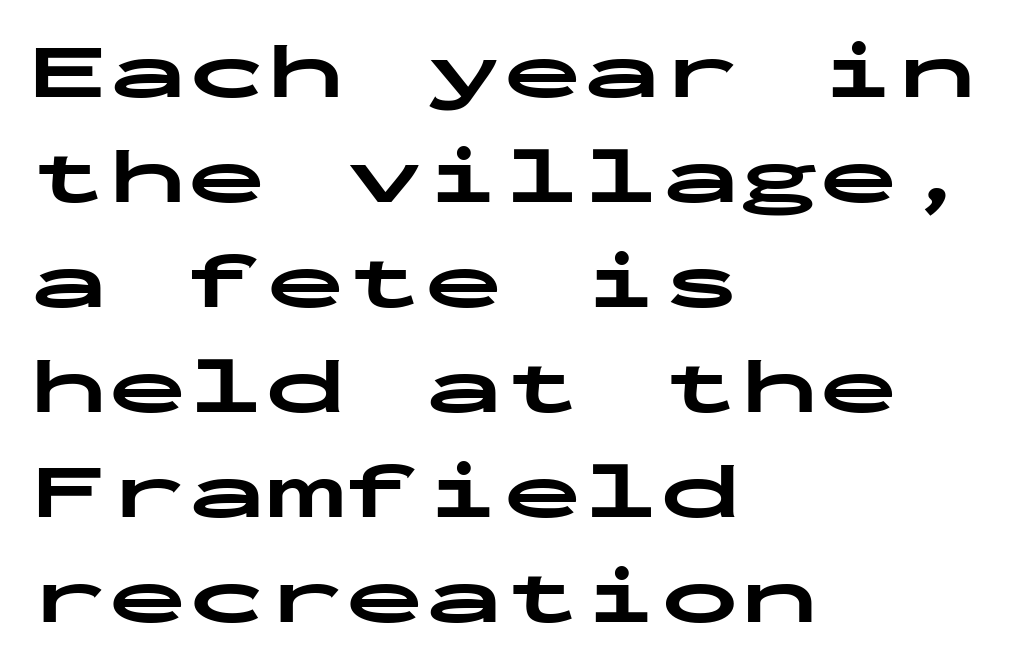
Q: Is the text bold? A: Yes.
Q: Is the text italic (slanted)? A: No, it is upright.
Q: Is the typeface a serif or a sans-serif typeface? A: Sans-serif.
Q: Is the text underlined? A: No.
Q: How is the paragraph aligned? A: Left-aligned.
Q: Is the spacing between letters normal or unusually wide? A: Normal.
Q: Is the spacing between lines tight, normal or loose? A: Normal.
Q: Width (condensed, normal, or wide)? A: Wide.
Q: Stroke contrast? A: Low.
Q: x-height? A: Medium.
Q: Monospaced? A: Yes.
